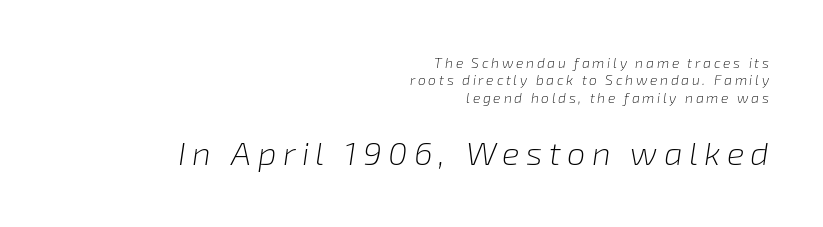
Q: Is the text bold? A: No.
Q: Is the text italic (slanted)? A: Yes, it leans right by about 8 degrees.
Q: Is the text underlined? A: No.
Q: How is the paragraph aligned? A: Right-aligned.
Q: Which block of text is set in a larger size, the first (top) or the second (bottom)? A: The second (bottom) one.
Q: Width (condensed, normal, or wide)? A: Normal.
Q: Stroke contrast? A: Low.
Q: x-height? A: Medium.
Q: Monospaced? A: No.
